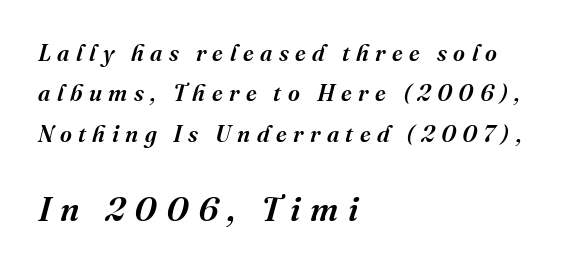
The image shows 34 px serif type, italic (leaning right); set left-aligned, line spacing 1.76x, unusually wide letter spacing (+0.28 em), not underlined; the second (bottom) block is 1.48x larger; medium stroke contrast and a medium x-height.
